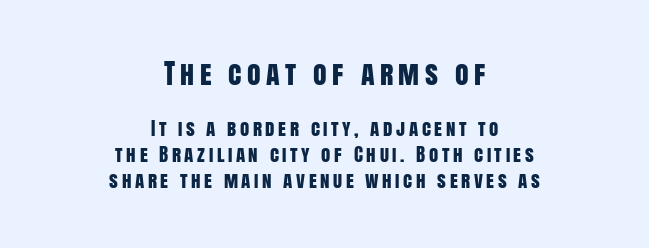
{"serif": "no", "italic": "no", "width": "condensed", "stroke_contrast": "low", "x_height": "large", "monospaced": "no", "underline": "no", "align": "center", "line_spacing": "normal", "line_spacing_ratio": 1.38, "larger_block": "first", "size_ratio": 1.47, "glyph_px": 28}
